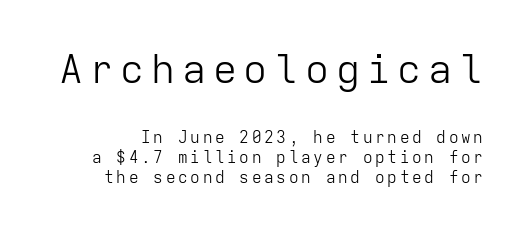
The image shows 40 px light sans-serif type, upright, monospaced; set normal line spacing (1.27x), not underlined; the first (top) block is 2.5x larger; low stroke contrast and a medium x-height.
